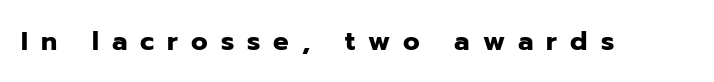
{"italic": "no", "bold": "yes", "underline": "no", "letter_spacing": "wide", "letter_spacing_em": 0.5, "glyph_px": 26}
